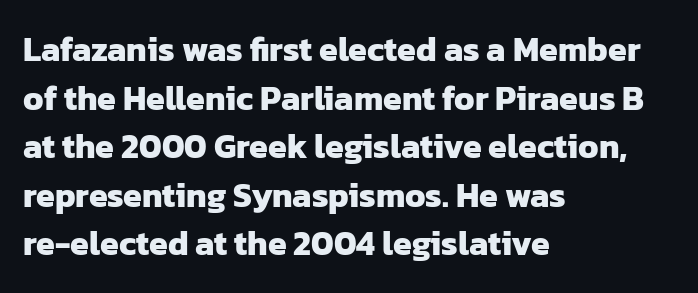
The image shows 34 px heavy sans-serif type; set left-aligned, normal line spacing (1.43x), normal letter spacing, not underlined; low stroke contrast and a medium x-height.
